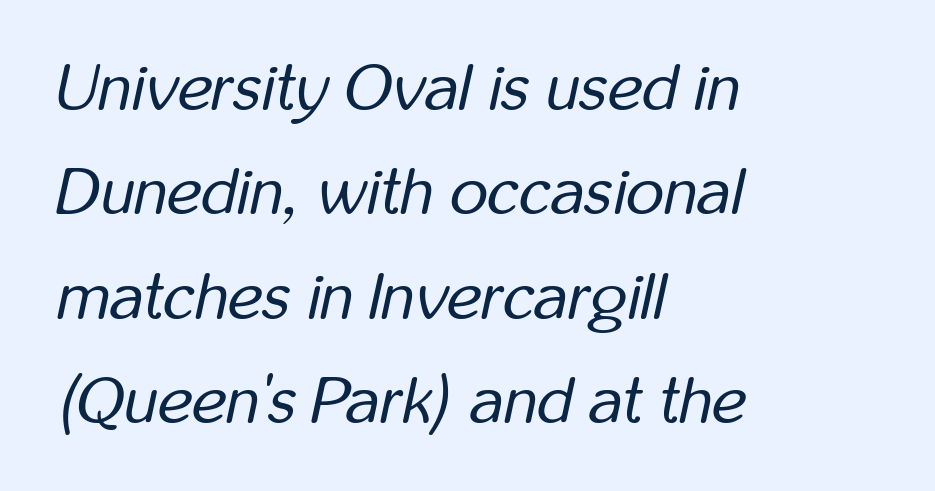
{"italic": "yes", "lean": "right", "slant_degrees": 12, "bold": "no", "weight": "regular", "width": "condensed", "stroke_contrast": "low", "x_height": "medium", "monospaced": "no", "underline": "no", "align": "left", "line_spacing": "normal", "line_spacing_ratio": 1.58, "letter_spacing": "normal", "letter_spacing_em": 0.0, "glyph_px": 66}
